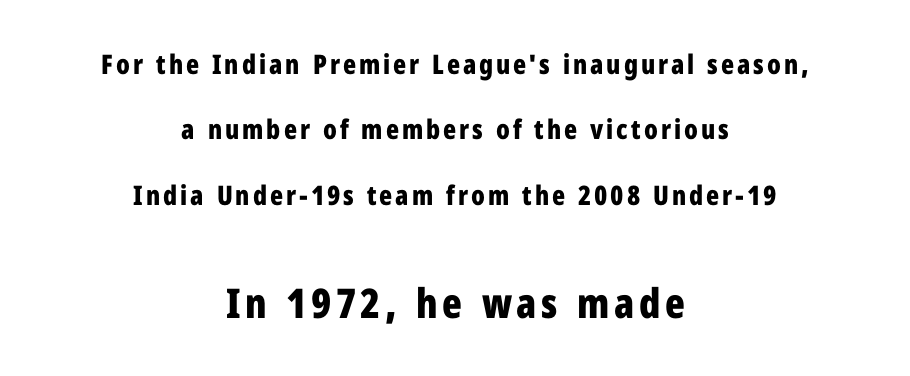
Font category for this specimen: sans-serif. Does the bottom block carry the larger type? Yes, it does. Weight check: bold — yes, fully. Both edges are ragged and mirror each other, which tells us the setting is centered.
